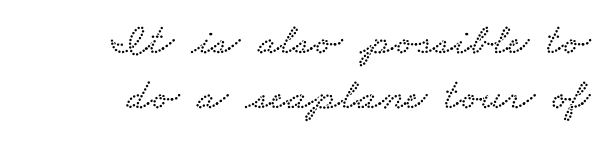
The image shows 45 px wide serif type; set right-aligned, line spacing 1.22x, normal letter spacing, not underlined; low stroke contrast and a small x-height.
